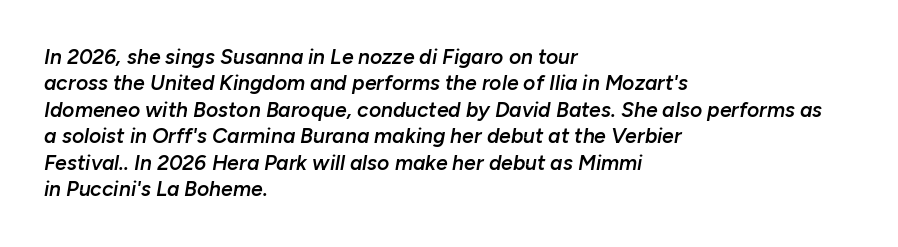
Q: Is the text bold? A: Semi-bold.
Q: Is the text italic (slanted)? A: Yes, it leans right by about 10 degrees.
Q: Is the text underlined? A: No.
Q: How is the paragraph aligned? A: Left-aligned.
Q: Is the spacing between letters normal or unusually wide? A: Normal.
Q: Is the spacing between lines tight, normal or loose? A: Normal.
